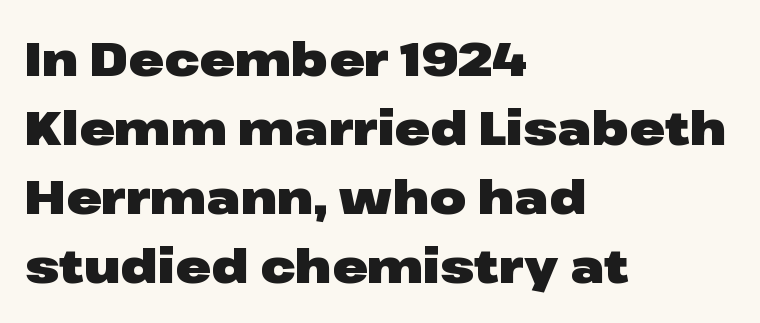
{"serif": "no", "italic": "no", "bold": "yes", "weight": "heavy", "width": "wide", "stroke_contrast": "low", "x_height": "medium", "monospaced": "no", "underline": "no", "align": "left", "line_spacing": "normal", "line_spacing_ratio": 1.47, "letter_spacing": "normal", "letter_spacing_em": 0.0, "glyph_px": 47}
